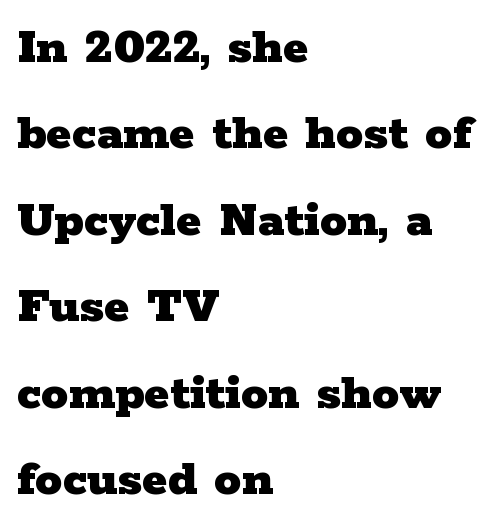
The face used here is proportionally spaced, like ordinary book or web type. Does the leading feel generous? No, just average. Style check: upright. Weight check: bold — yes, fully. In CSS terms this would be text-align: left. Just letters on the line, the space beneath them empty.
